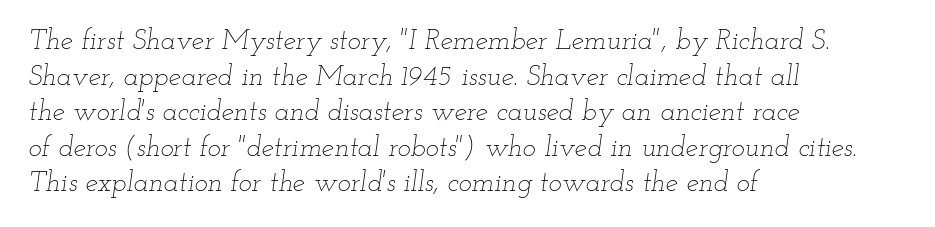
Unbolded letterforms with no extra heft. Varying glyph widths throughout — classic text-font behaviour. The strip under each line holds only bare page. Is the type slanted? Yes — the strokes lean at a clear angle.
